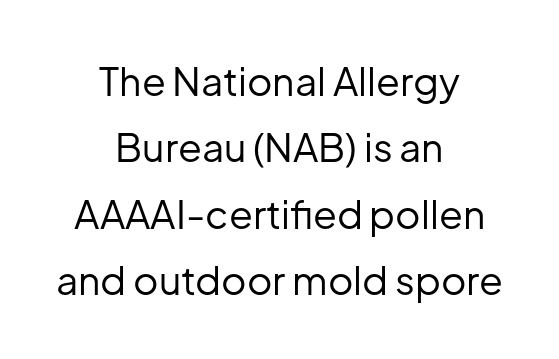
The image shows 39 px regular-weight sans-serif type, upright; set centered, normal line spacing (1.7x), normal letter spacing, not underlined; low stroke contrast and a medium x-height.
